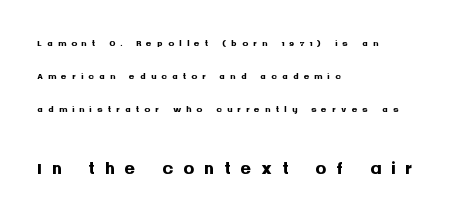
Display-style spreading of the glyphs; the letterfit is very open. The passage shown stacks its lines with a broad gap. Short and long lines alike share a common starting point at left. You'd pick this weight for a headline — it's a proper bold. The lettering holds an erect, upright posture throughout. The composition opens small and finishes big.
